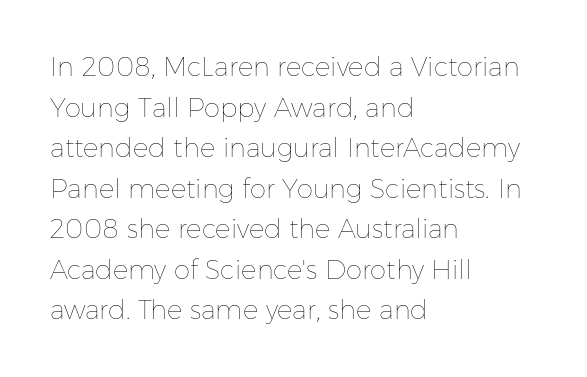
The image shows 26 px text type, upright; set left-aligned, normal line spacing (1.56x), normal letter spacing, not underlined.
